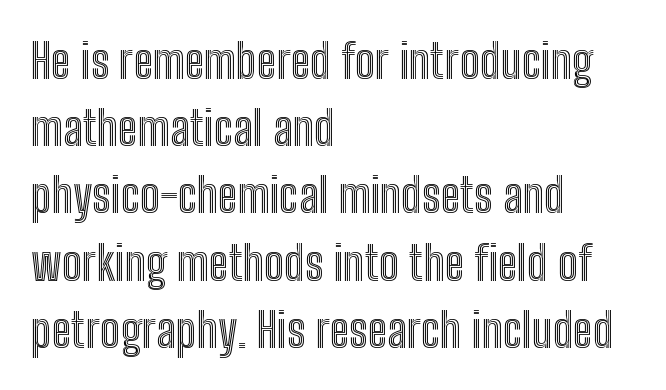
The lines in this sample share a left origin and differ only in where they stop. Think of a printed novel: that variable character pitch is what you see here. Posture: upright roman. Reading down the column, the eye jumps a familiar distance to each next line.
